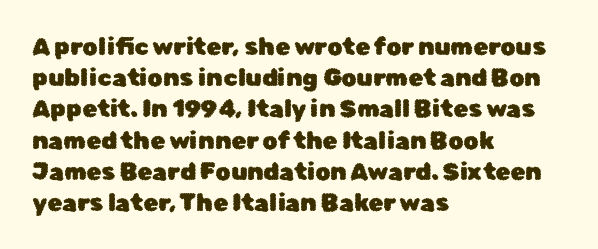
{"italic": "no", "underline": "no", "align": "left", "line_spacing": "normal", "line_spacing_ratio": 1.3, "letter_spacing": "normal", "letter_spacing_em": 0.0, "glyph_px": 24}
